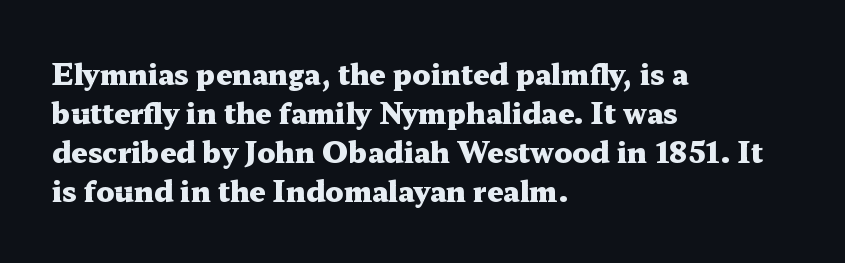
The area under the type is left untouched. Each letter keeps its own natural width here, so spacing adapts to shape. Look at the tracking — it's just the regular setting, nothing added. Each line starts at the same left margin while the right side varies.
